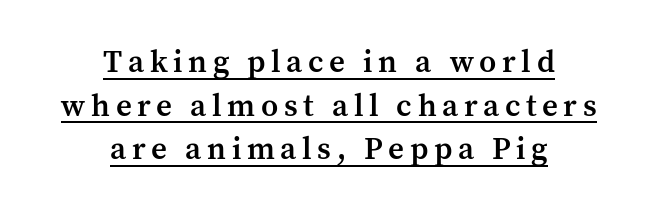
Q: Is the text bold? A: Semi-bold.
Q: Is the text italic (slanted)? A: No, it is upright.
Q: Is the typeface a serif or a sans-serif typeface? A: Serif.
Q: Is the text underlined? A: Yes.
Q: How is the paragraph aligned? A: Centered.
Q: Is the spacing between lines tight, normal or loose? A: Normal.
Q: Width (condensed, normal, or wide)? A: Normal.
Q: Stroke contrast? A: Medium.
Q: x-height? A: Medium.
Q: Monospaced? A: No.
